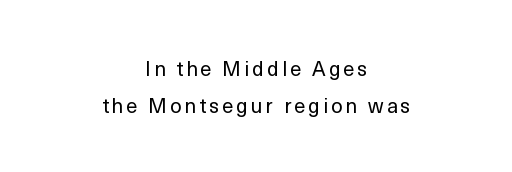
Q: Is the text bold? A: No.
Q: Is the text italic (slanted)? A: No, it is upright.
Q: Is the text underlined? A: No.
Q: How is the paragraph aligned? A: Centered.
